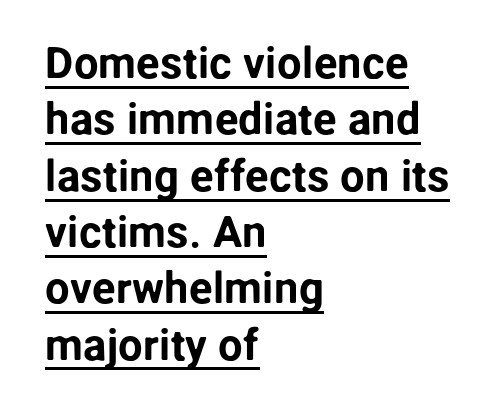
Q: Is the text italic (slanted)? A: No, it is upright.
Q: Is the typeface a serif or a sans-serif typeface? A: Sans-serif.
Q: Is the text underlined? A: Yes.
Q: How is the paragraph aligned? A: Left-aligned.
Q: Is the spacing between letters normal or unusually wide? A: Normal.
Q: Is the spacing between lines tight, normal or loose? A: Normal.
Q: Width (condensed, normal, or wide)? A: Normal.
Q: Stroke contrast? A: Low.
Q: x-height? A: Medium.
Q: Monospaced? A: No.
